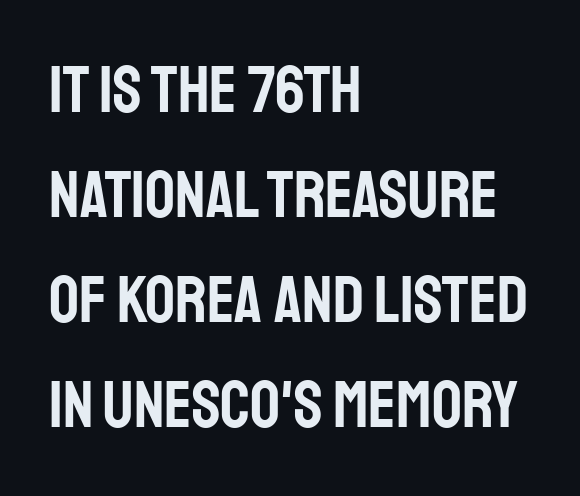
The image shows 66 px condensed sans-serif type, upright; set left-aligned, normal line spacing (1.59x), normal letter spacing, not underlined; low stroke contrast and a large x-height.
